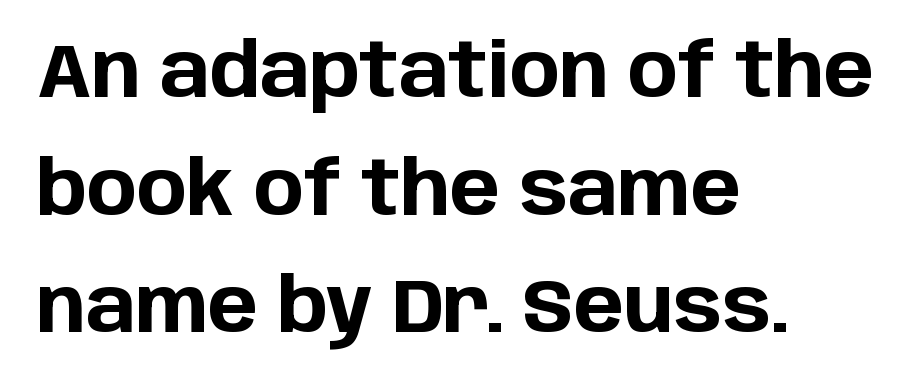
The image shows 75 px bold sans-serif type, upright; set left-aligned, normal line spacing (1.57x), normal letter spacing, not underlined; low stroke contrast and a large x-height.
